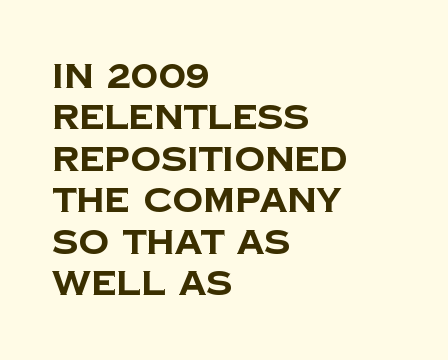
Q: Is the text bold? A: Yes.
Q: Is the typeface a serif or a sans-serif typeface? A: Sans-serif.
Q: Is the text underlined? A: No.
Q: How is the paragraph aligned? A: Left-aligned.
Q: Is the spacing between letters normal or unusually wide? A: Normal.
Q: Width (condensed, normal, or wide)? A: Normal.
Q: Stroke contrast? A: Low.
Q: x-height? A: Large.
Q: Monospaced? A: No.
